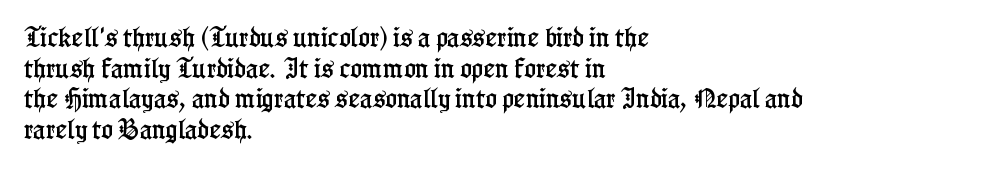
Q: Is the text italic (slanted)? A: No, it is upright.
Q: Is the text underlined? A: No.
Q: How is the paragraph aligned? A: Left-aligned.
Q: Is the spacing between letters normal or unusually wide? A: Normal.
Q: Is the spacing between lines tight, normal or loose? A: Normal.
